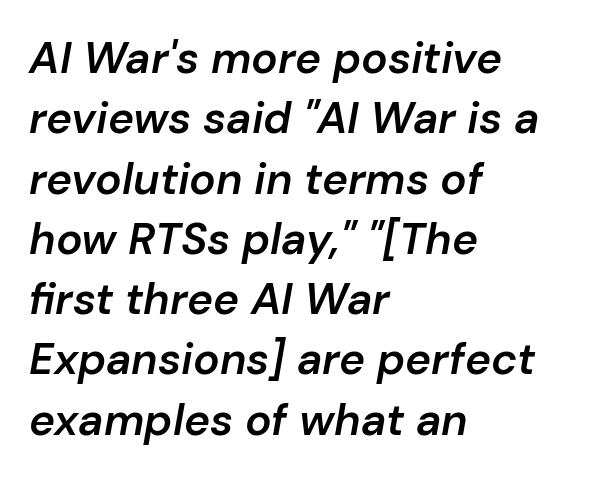
The space directly below the letters is spotless. Is this a fixed-width face? No — the glyphs have proportional, varying widths. Honestly, the row spacing looks completely unremarkable. Each glyph is drawn with semibold strokes, heavier than normal yet not fully bold. The rendering keeps characters at their native spacing. You can tell it's italic because the verticals aren't actually vertical.
